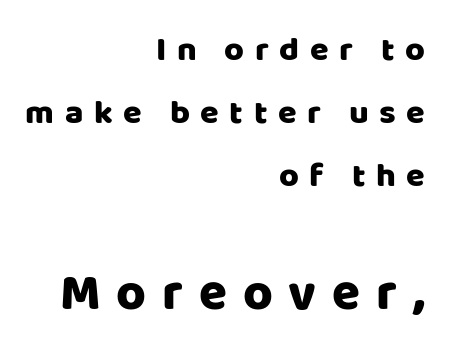
The image shows 51 px sans-serif type, upright; set right-aligned, line spacing 1.86x, unusually wide letter spacing (+0.31 em), not underlined; the second (bottom) block is 1.5x larger; low stroke contrast and a large x-height.
